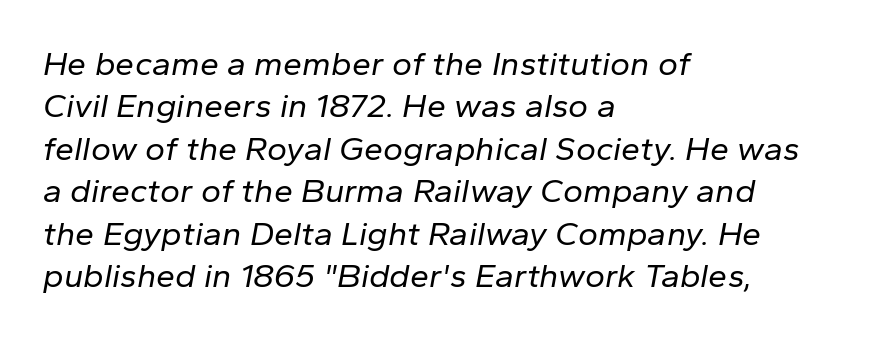
{"italic": "yes", "lean": "right", "slant_degrees": 10, "bold": "no", "weight": "regular", "width": "normal", "stroke_contrast": "low", "x_height": "medium", "monospaced": "no", "underline": "no", "align": "left", "line_spacing": "normal", "line_spacing_ratio": 1.25, "letter_spacing": "normal", "letter_spacing_em": 0.0, "glyph_px": 34}
